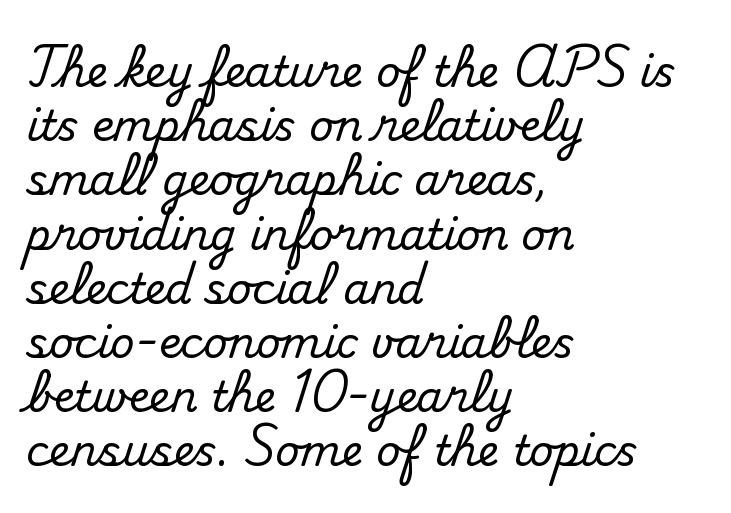
{"serif": "yes", "width": "normal", "stroke_contrast": "medium", "x_height": "small", "monospaced": "no", "underline": "no", "align": "left", "line_spacing": "normal", "line_spacing_ratio": 1.29, "letter_spacing": "normal", "letter_spacing_em": 0.0, "glyph_px": 42}
